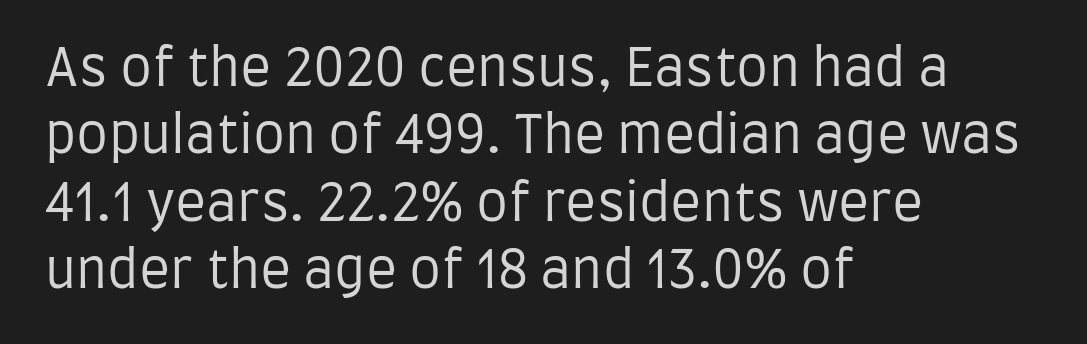
To sum up the face: it is a sans, with no serifs. Normally led — the rows are evenly, conventionally spaced. The cut favours lightness, reaching ordinary text weight at its darkest. The paragraph has a hard left edge and a soft right edge.
